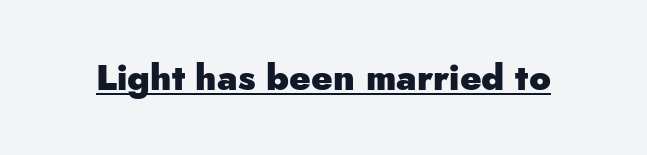
{"serif": "no", "italic": "no", "bold": "yes", "weight": "heavy", "width": "normal", "stroke_contrast": "low", "x_height": "small", "monospaced": "no", "underline": "yes", "letter_spacing": "normal", "letter_spacing_em": 0.0, "glyph_px": 36}
